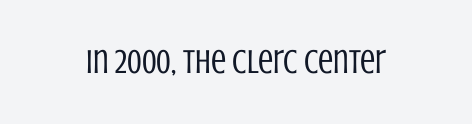
The image shows 34 px regular-weight, condensed sans-serif type, upright; set normal letter spacing, not underlined; low stroke contrast and a large x-height.
